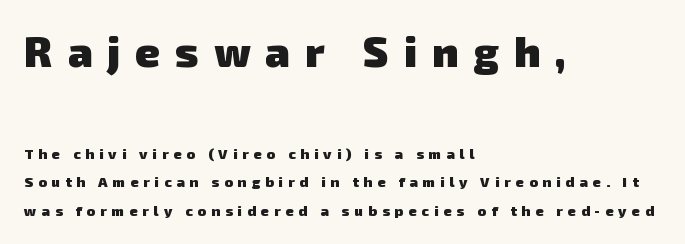
The image shows 42 px heavy sans-serif type; set left-aligned, loose line spacing (2.05x), unusually wide letter spacing (+0.36 em), not underlined; the first (top) block is 3.0x larger; low stroke contrast and a medium x-height.
